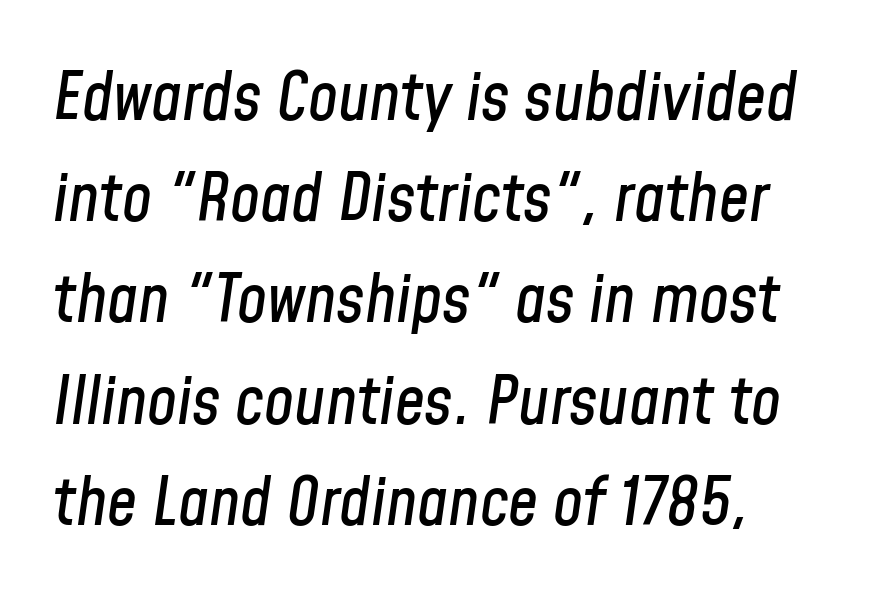
{"italic": "yes", "lean": "right", "slant_degrees": 8, "width": "condensed", "stroke_contrast": "low", "x_height": "medium", "monospaced": "no", "underline": "no", "align": "left", "line_spacing": "normal", "line_spacing_ratio": 1.51, "letter_spacing": "normal", "letter_spacing_em": 0.0, "glyph_px": 67}
